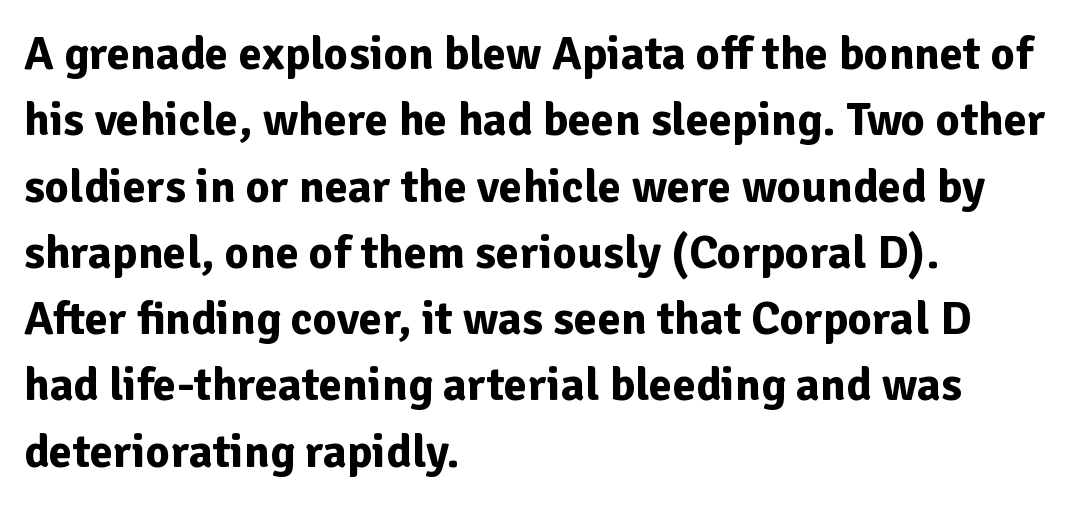
{"serif": "no", "italic": "no", "bold": "yes", "weight": "bold", "width": "normal", "stroke_contrast": "low", "x_height": "medium", "monospaced": "no", "underline": "no", "align": "left", "line_spacing": "normal", "line_spacing_ratio": 1.41, "letter_spacing": "normal", "letter_spacing_em": 0.0, "glyph_px": 47}
